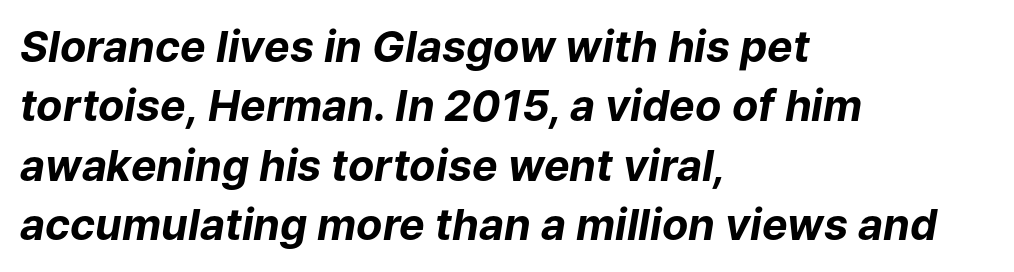
The face used here is proportionally spaced, like ordinary book or web type. These lines sit exactly where default settings would place them. No extra tracking has been applied to these lines. Summary of weight: heavy, a full bold.
